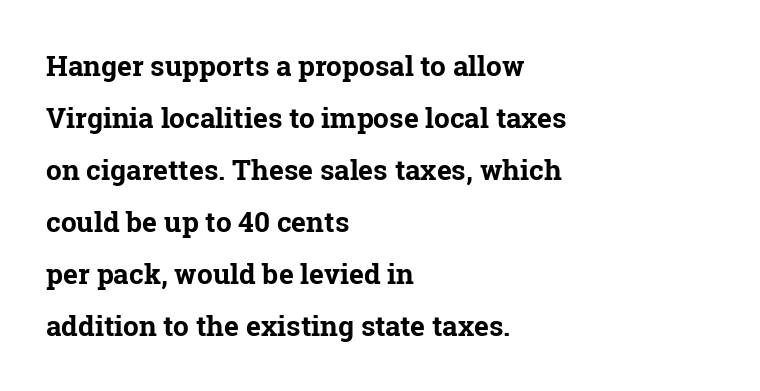
Q: Is the text bold? A: Yes.
Q: Is the text italic (slanted)? A: No, it is upright.
Q: Is the typeface a serif or a sans-serif typeface? A: Serif.
Q: Is the text underlined? A: No.
Q: How is the paragraph aligned? A: Left-aligned.
Q: Is the spacing between letters normal or unusually wide? A: Normal.
Q: Width (condensed, normal, or wide)? A: Normal.
Q: Stroke contrast? A: Low.
Q: x-height? A: Medium.
Q: Monospaced? A: No.
